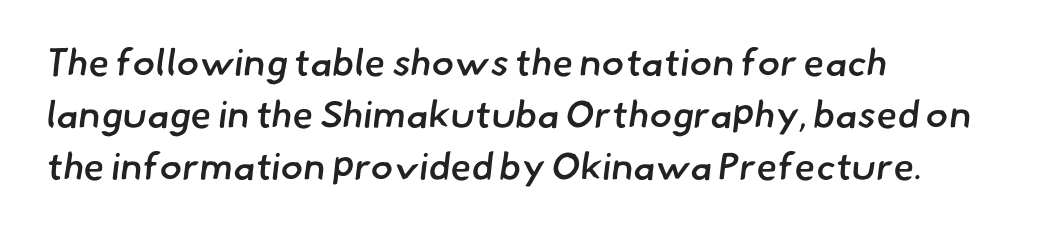
Classification — sans serif. As a designer I'd log this as weight 600, semibold. Is this a fixed-width face? No — the glyphs have proportional, varying widths. The string is rendered with underlining switched off.
